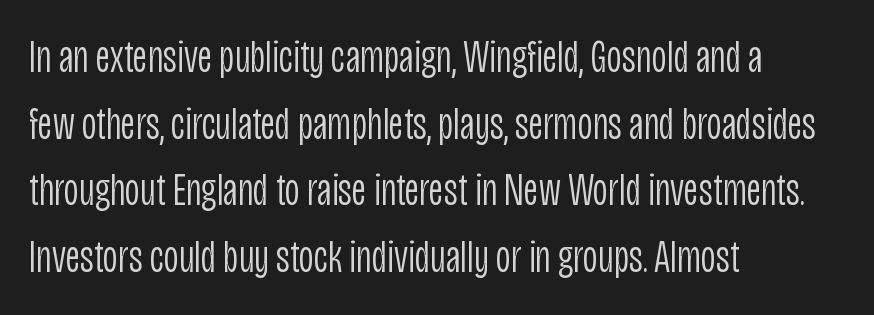
The image shows 46 px light, condensed sans-serif type, upright; set left-aligned, normal line spacing (1.45x), normal letter spacing, not underlined; low stroke contrast and a large x-height.
